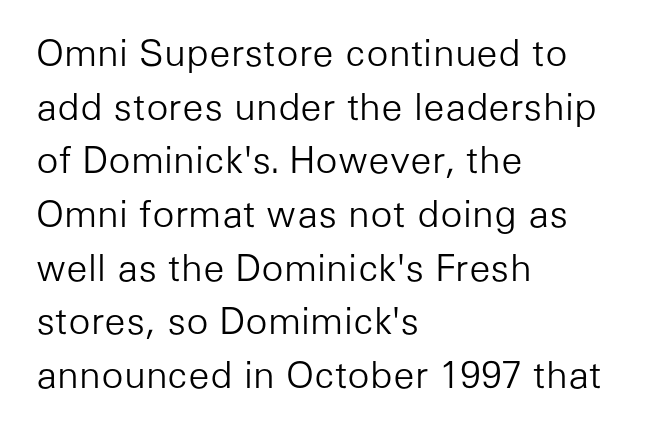
The image shows 37 px light sans-serif type, upright; set left-aligned, normal line spacing (1.45x), normal letter spacing, not underlined; low stroke contrast and a medium x-height.
